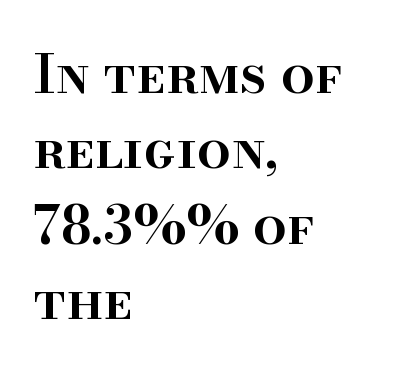
The image shows 53 px semibold serif type, upright; set left-aligned, normal line spacing (1.42x), normal letter spacing, not underlined; high stroke contrast and a small x-height.
